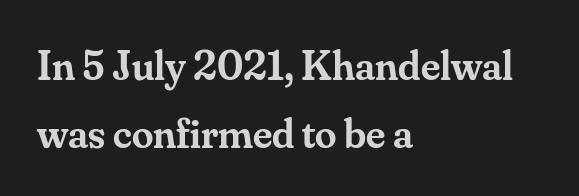
{"serif": "yes", "italic": "no", "bold": "semi", "weight": "semibold", "width": "normal", "stroke_contrast": "medium", "x_height": "small", "monospaced": "no", "underline": "no", "align": "left", "line_spacing": "normal", "line_spacing_ratio": 1.57, "letter_spacing": "normal", "letter_spacing_em": 0.0, "glyph_px": 43}
